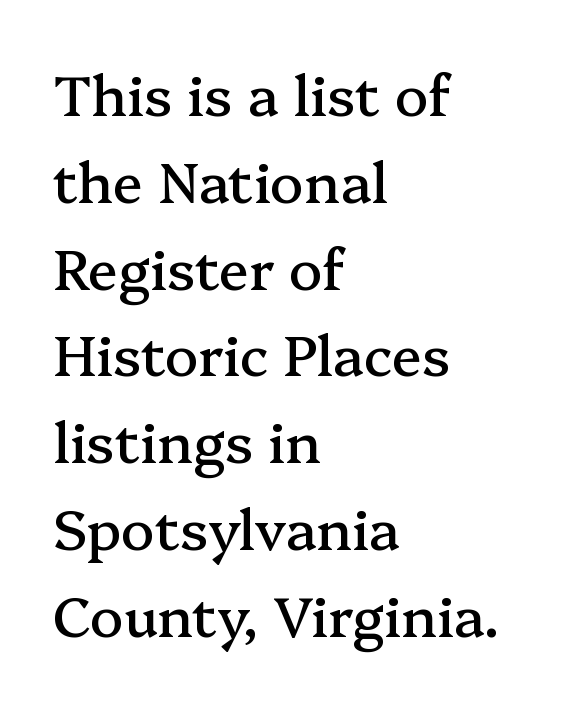
{"serif": "yes", "italic": "no", "width": "normal", "stroke_contrast": "medium", "x_height": "medium", "monospaced": "no", "underline": "no", "align": "left", "line_spacing": "normal", "line_spacing_ratio": 1.55, "letter_spacing": "normal", "letter_spacing_em": 0.0, "glyph_px": 56}
